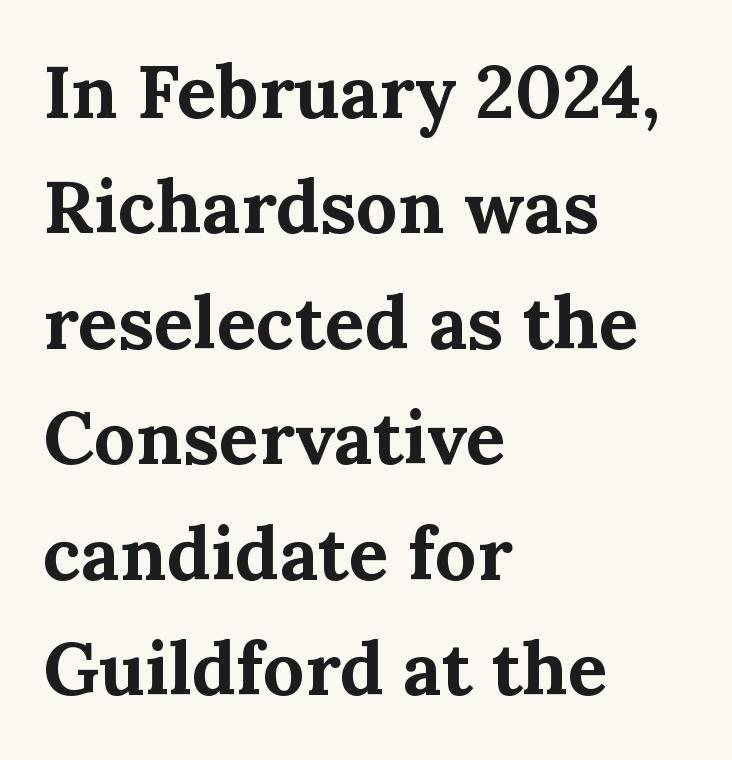
{"serif": "yes", "italic": "no", "bold": "yes", "weight": "bold", "width": "normal", "stroke_contrast": "medium", "x_height": "medium", "monospaced": "no", "underline": "no", "align": "left", "line_spacing": "normal", "line_spacing_ratio": 1.56, "letter_spacing": "normal", "letter_spacing_em": 0.0, "glyph_px": 74}
